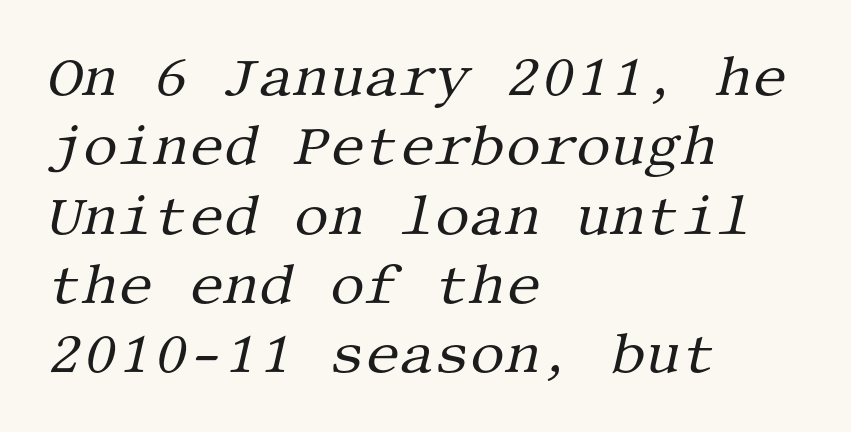
Vertical spacing — default. The specimen reads as italic at a glance. Stroke mass is kept to a normal reading level or below. Characters follow at the spacing the type designer built in. Is the block centered? No — it sits flush against the left margin.
